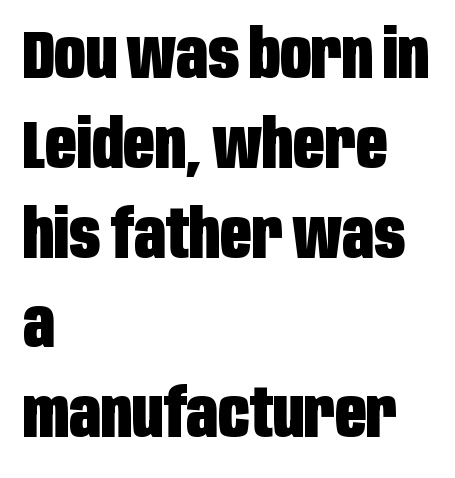
This sample has the flowing, uneven cadence of proportional lettering. Regarding leading, the lines here are spaced in the standard way. Notice how the stems are strictly vertical — no italics here. Type without underlining. Leftover space on each line is placed entirely after the last word. Weight: bold.
